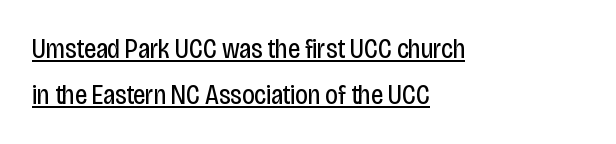
Tall strokes in this sample are plumb rather than angled. Decoration check: the copy is underlined. Notice how descenders clear the ascenders below comfortably — that's standard leading. The line texture is even and compact thanks to regular tracking. Weight class: somewhere from thin through regular. The rendering anchors every line to the left-hand side.
